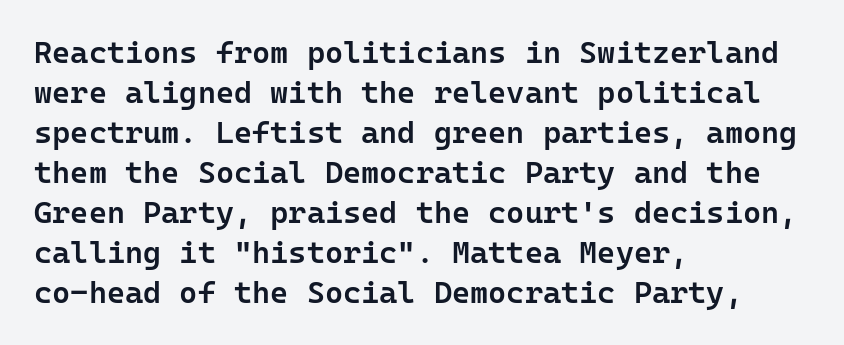
Glyph-to-glyph distance matches everyday printed text. A clean baseline with only descenders dipping below it. The face used here is monospaced, like something from a code editor. Which margin do the lines hug? The left one — the right edge is uneven.
